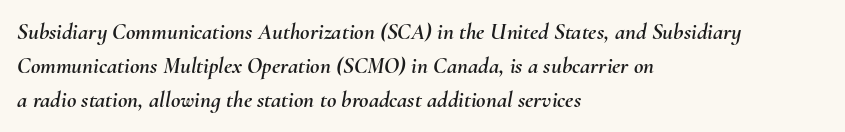
Slanted lettering throughout. This sample is left-justified, so line endings fall wherever the words run out. Lines of text with bare space underneath. This rendering leaves character spacing at its baseline value. The leading is moderate, giving the passage an even texture.
